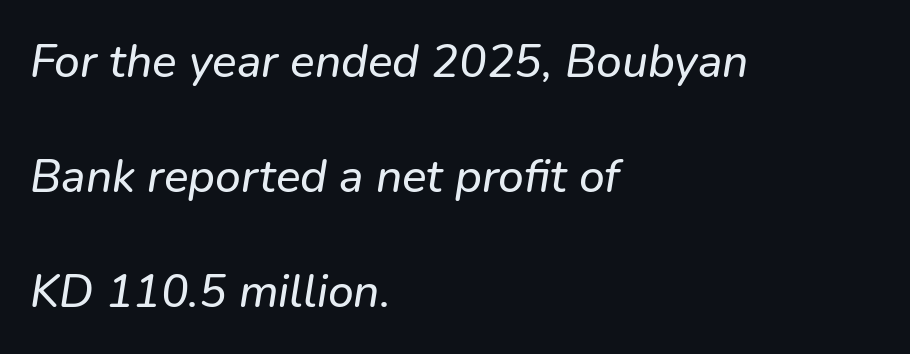
Q: Is the typeface a serif or a sans-serif typeface? A: Sans-serif.
Q: Is the text underlined? A: No.
Q: How is the paragraph aligned? A: Left-aligned.
Q: Is the spacing between letters normal or unusually wide? A: Normal.
Q: Is the spacing between lines tight, normal or loose? A: Loose.
Q: Width (condensed, normal, or wide)? A: Normal.
Q: Stroke contrast? A: Low.
Q: x-height? A: Medium.
Q: Monospaced? A: No.
